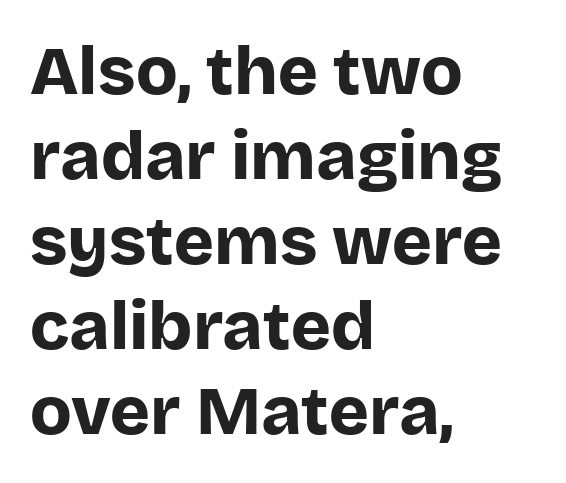
Q: Is the text bold? A: Yes.
Q: Is the text italic (slanted)? A: No, it is upright.
Q: Is the typeface a serif or a sans-serif typeface? A: Sans-serif.
Q: Is the text underlined? A: No.
Q: How is the paragraph aligned? A: Left-aligned.
Q: Is the spacing between letters normal or unusually wide? A: Normal.
Q: Is the spacing between lines tight, normal or loose? A: Normal.
Q: Width (condensed, normal, or wide)? A: Normal.
Q: Stroke contrast? A: Low.
Q: x-height? A: Large.
Q: Monospaced? A: No.
